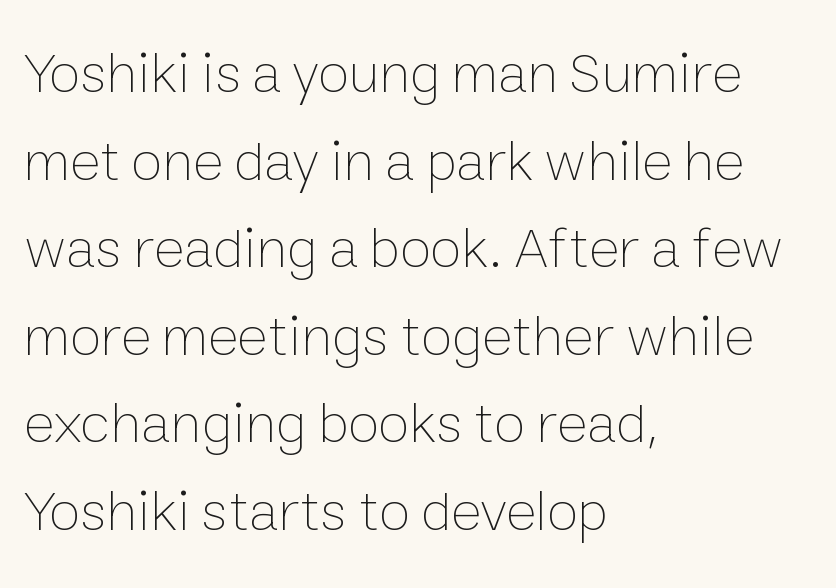
Q: Is the text bold? A: No.
Q: Is the text italic (slanted)? A: No, it is upright.
Q: Is the text underlined? A: No.
Q: How is the paragraph aligned? A: Left-aligned.
Q: Is the spacing between letters normal or unusually wide? A: Normal.
Q: Is the spacing between lines tight, normal or loose? A: Normal.
Q: Width (condensed, normal, or wide)? A: Normal.
Q: Stroke contrast? A: Low.
Q: x-height? A: Medium.
Q: Monospaced? A: No.
